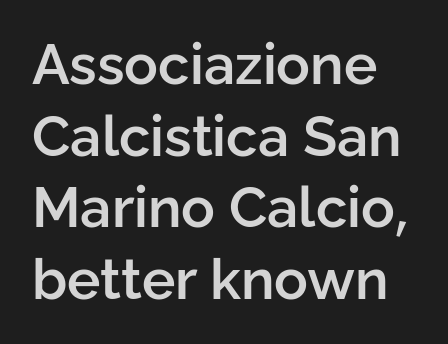
Q: Is the text bold? A: Semi-bold.
Q: Is the text italic (slanted)? A: No, it is upright.
Q: Is the typeface a serif or a sans-serif typeface? A: Sans-serif.
Q: Is the text underlined? A: No.
Q: How is the paragraph aligned? A: Left-aligned.
Q: Is the spacing between letters normal or unusually wide? A: Normal.
Q: Is the spacing between lines tight, normal or loose? A: Normal.
Q: Width (condensed, normal, or wide)? A: Normal.
Q: Stroke contrast? A: Low.
Q: x-height? A: Medium.
Q: Monospaced? A: No.
